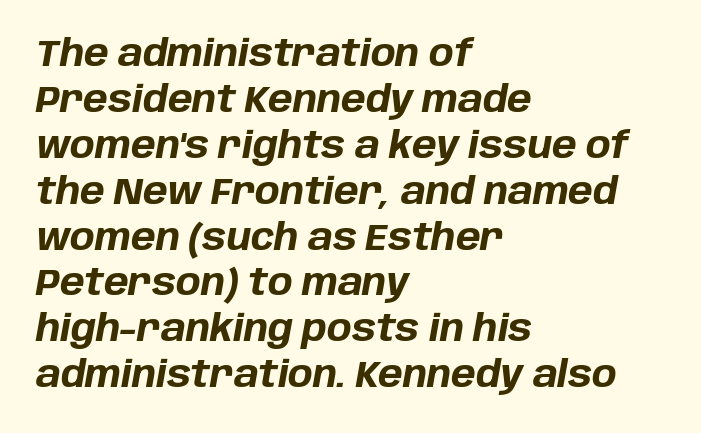
Q: Is the text bold? A: Yes.
Q: Is the text italic (slanted)? A: Yes, it leans right by about 10 degrees.
Q: Is the text underlined? A: No.
Q: How is the paragraph aligned? A: Left-aligned.
Q: Is the spacing between letters normal or unusually wide? A: Normal.
Q: Width (condensed, normal, or wide)? A: Normal.
Q: Stroke contrast? A: Low.
Q: x-height? A: Large.
Q: Monospaced? A: No.
